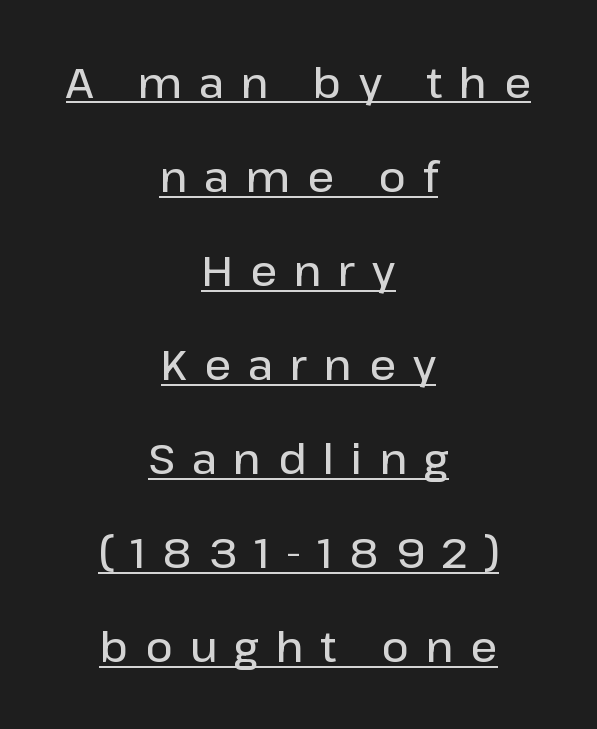
The passage shown is underscored from start to finish. The font's upright variant was chosen for this text. Is the letter spacing exaggerated? Yes — the characters are pushed far apart. This sample is center-justified, so both line endings float freely. Each letter keeps its own natural width here, so spacing adapts to shape.
